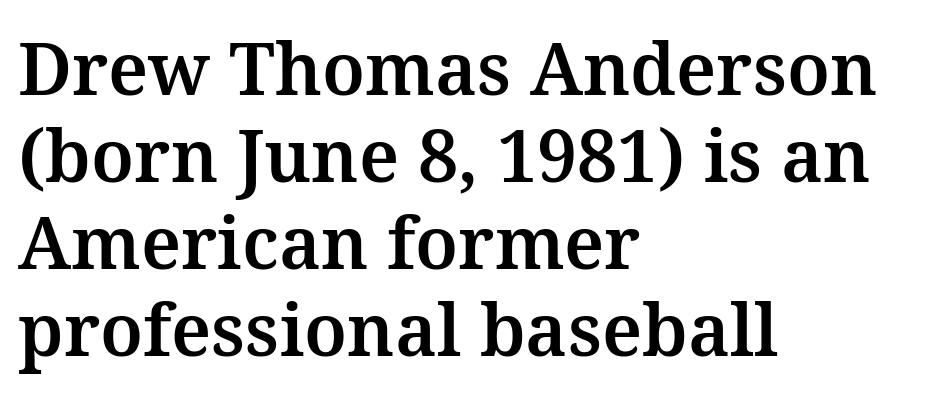
Plain, unruled lines of type. In terms of letterform style, serifs are clearly present. Here the designer chose a conventional face with non-uniform glyph widths. The lettering holds an erect, upright posture throughout. Inter-character spacing is left at the font's built-in metrics.
